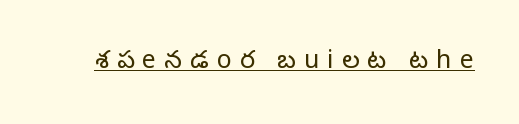
Loose tracking; the words dissolve into strings of separated letters. The strokes carry an ordinary text weight at most. The typesetter has applied underlining to the passage shown. Vertical strokes here are truly vertical.
